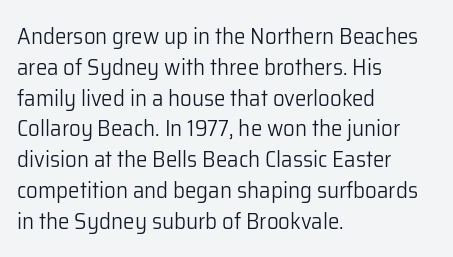
The image shows 23 px text type, upright; set left-aligned, normal line spacing (1.34x), normal letter spacing, not underlined.
